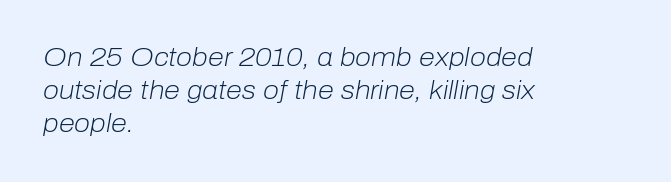
Line beginnings align vertically; line endings do not. Honestly, there is no underline to notice here at all. Caption: standard tracking, unaltered. The rendering uses a moderate line-height, typical for paragraphs.
